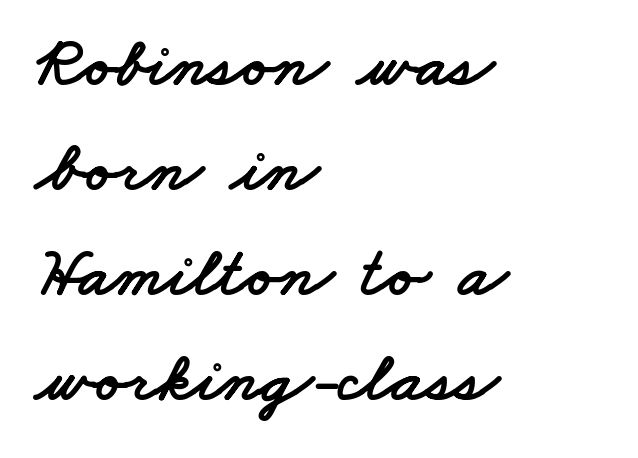
The image shows 71 px wide sans-serif type; set left-aligned, normal line spacing (1.48x), normal letter spacing, not underlined; low stroke contrast and a small x-height.
